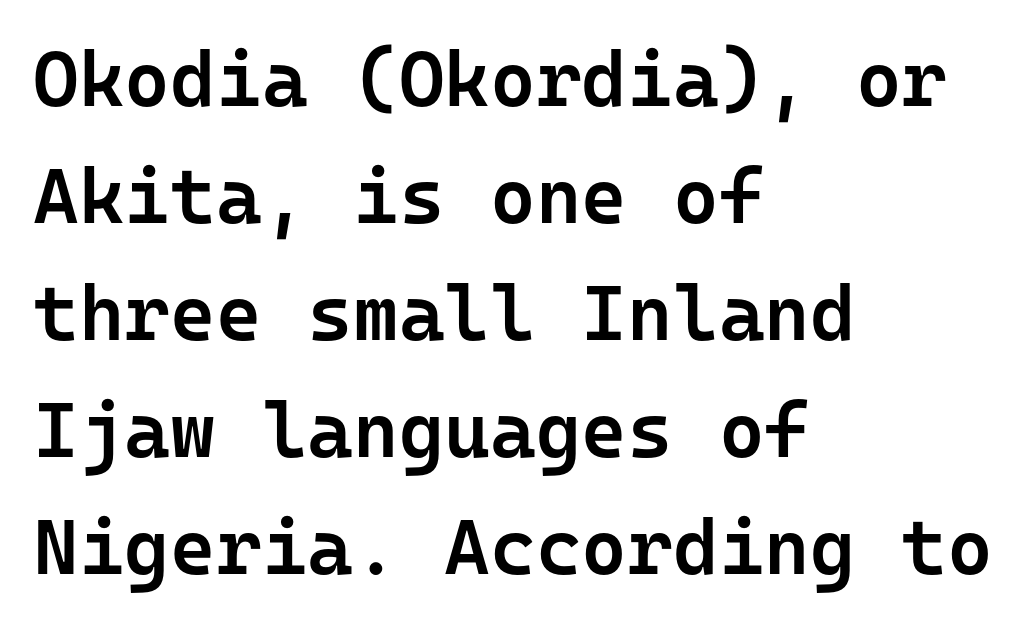
Caption: multi-line text, flush left, ragged right. The tracking reads as untouched default to a designer's eye. Stroke thickness is moderately raised; the sample reads as semibold. Descender tails drop into unmarked territory. These lines are composed in type without serifs. Designer's note — italics off, roman on.
